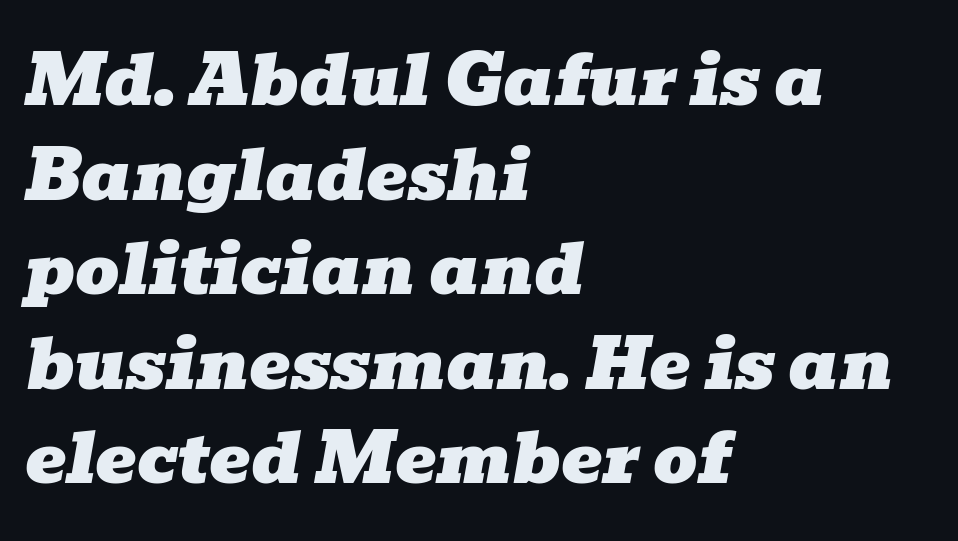
Q: Is the text italic (slanted)? A: Yes, it leans right by about 10 degrees.
Q: Is the typeface a serif or a sans-serif typeface? A: Serif.
Q: Is the text underlined? A: No.
Q: How is the paragraph aligned? A: Left-aligned.
Q: Is the spacing between letters normal or unusually wide? A: Normal.
Q: Is the spacing between lines tight, normal or loose? A: Normal.
Q: Width (condensed, normal, or wide)? A: Wide.
Q: Stroke contrast? A: Low.
Q: x-height? A: Medium.
Q: Monospaced? A: No.
